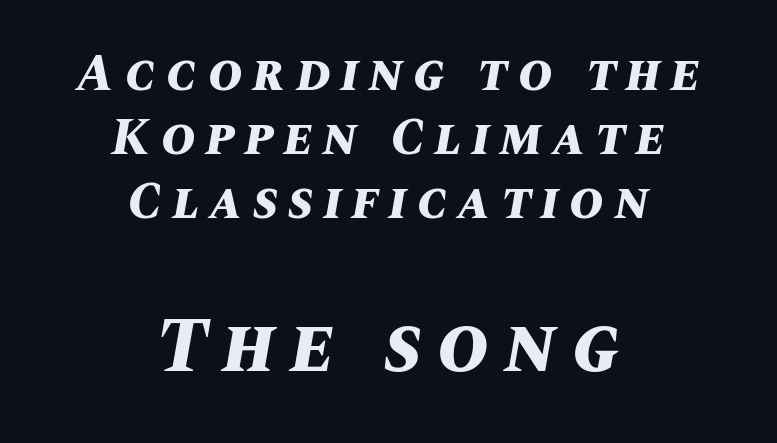
Q: Is the text bold? A: Yes.
Q: Is the text italic (slanted)? A: Yes, it leans right by about 10 degrees.
Q: Is the text underlined? A: No.
Q: How is the paragraph aligned? A: Centered.
Q: Is the spacing between letters normal or unusually wide? A: Unusually wide.
Q: Which block of text is set in a larger size, the first (top) or the second (bottom)? A: The second (bottom) one.
Q: Width (condensed, normal, or wide)? A: Normal.
Q: Stroke contrast? A: Medium.
Q: x-height? A: Large.
Q: Monospaced? A: No.
